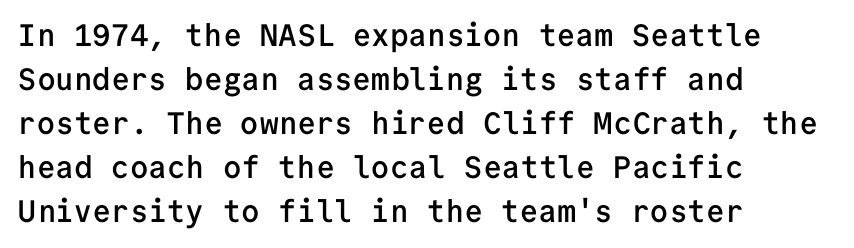
{"serif": "no", "italic": "no", "bold": "semi", "weight": "semibold", "width": "normal", "stroke_contrast": "low", "x_height": "medium", "monospaced": "yes", "underline": "no", "align": "left", "line_spacing": "normal", "line_spacing_ratio": 1.42, "letter_spacing": "normal", "letter_spacing_em": 0.0, "glyph_px": 31}
